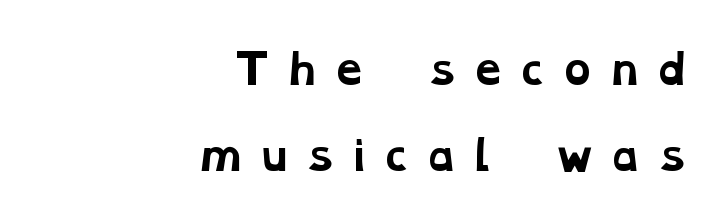
{"serif": "yes", "bold": "yes", "weight": "bold", "width": "wide", "stroke_contrast": "low", "x_height": "medium", "monospaced": "no", "underline": "no", "align": "right", "line_spacing": "loose", "line_spacing_ratio": 2.09, "letter_spacing": "wide", "letter_spacing_em": 0.27, "glyph_px": 41}
